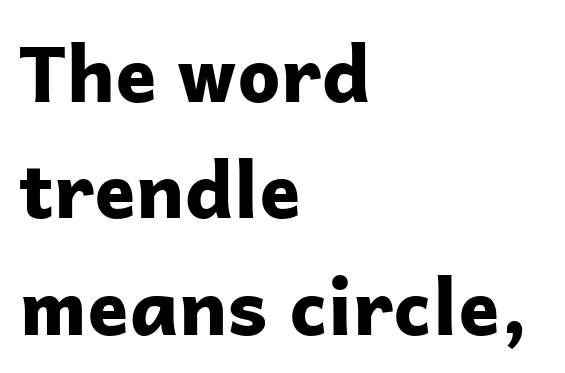
Q: Is the text bold? A: Yes.
Q: Is the text italic (slanted)? A: No, it is upright.
Q: Is the typeface a serif or a sans-serif typeface? A: Sans-serif.
Q: Is the text underlined? A: No.
Q: How is the paragraph aligned? A: Left-aligned.
Q: Is the spacing between letters normal or unusually wide? A: Normal.
Q: Is the spacing between lines tight, normal or loose? A: Normal.
Q: Width (condensed, normal, or wide)? A: Normal.
Q: Stroke contrast? A: Low.
Q: x-height? A: Medium.
Q: Monospaced? A: No.
